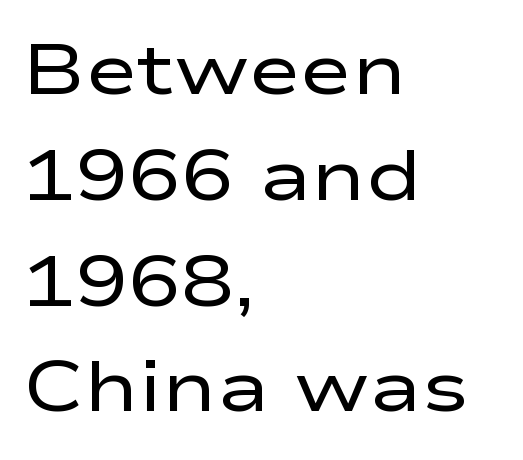
Q: Is the text bold? A: No.
Q: Is the text italic (slanted)? A: No, it is upright.
Q: Is the typeface a serif or a sans-serif typeface? A: Sans-serif.
Q: Is the text underlined? A: No.
Q: How is the paragraph aligned? A: Left-aligned.
Q: Is the spacing between letters normal or unusually wide? A: Normal.
Q: Is the spacing between lines tight, normal or loose? A: Normal.
Q: Width (condensed, normal, or wide)? A: Wide.
Q: Stroke contrast? A: Low.
Q: x-height? A: Medium.
Q: Monospaced? A: No.
